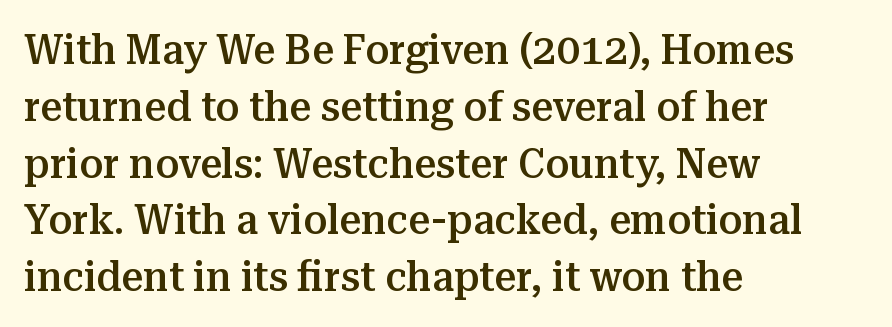
{"serif": "yes", "italic": "no", "bold": "semi", "weight": "semibold", "width": "normal", "stroke_contrast": "medium", "x_height": "medium", "monospaced": "no", "underline": "no", "align": "left", "line_spacing": "normal", "line_spacing_ratio": 1.32, "letter_spacing": "normal", "letter_spacing_em": 0.0, "glyph_px": 43}
